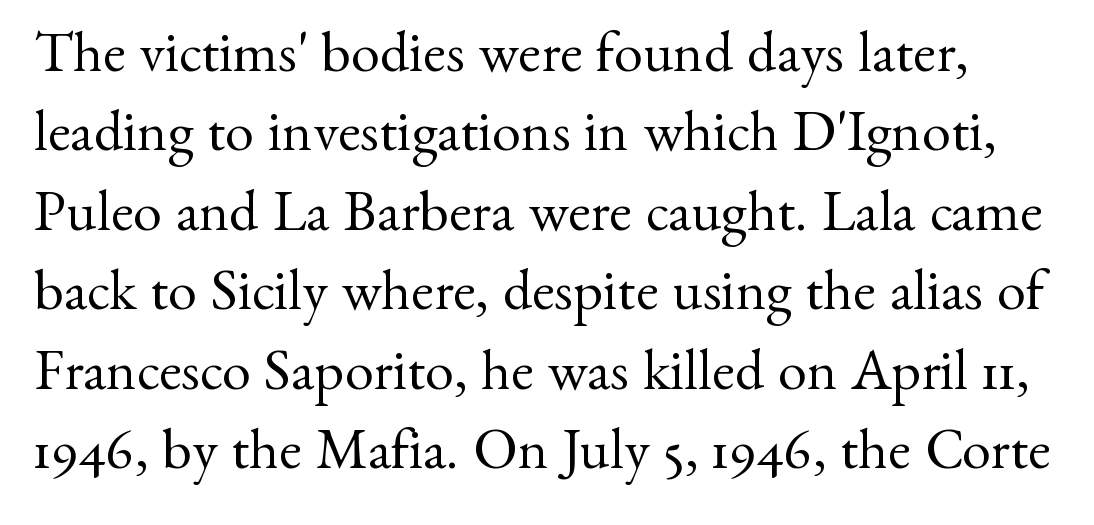
Q: Is the text bold? A: No.
Q: Is the text italic (slanted)? A: No, it is upright.
Q: Is the typeface a serif or a sans-serif typeface? A: Serif.
Q: Is the text underlined? A: No.
Q: Is the spacing between letters normal or unusually wide? A: Normal.
Q: Is the spacing between lines tight, normal or loose? A: Normal.
Q: Width (condensed, normal, or wide)? A: Normal.
Q: Stroke contrast? A: Medium.
Q: x-height? A: Small.
Q: Monospaced? A: No.
